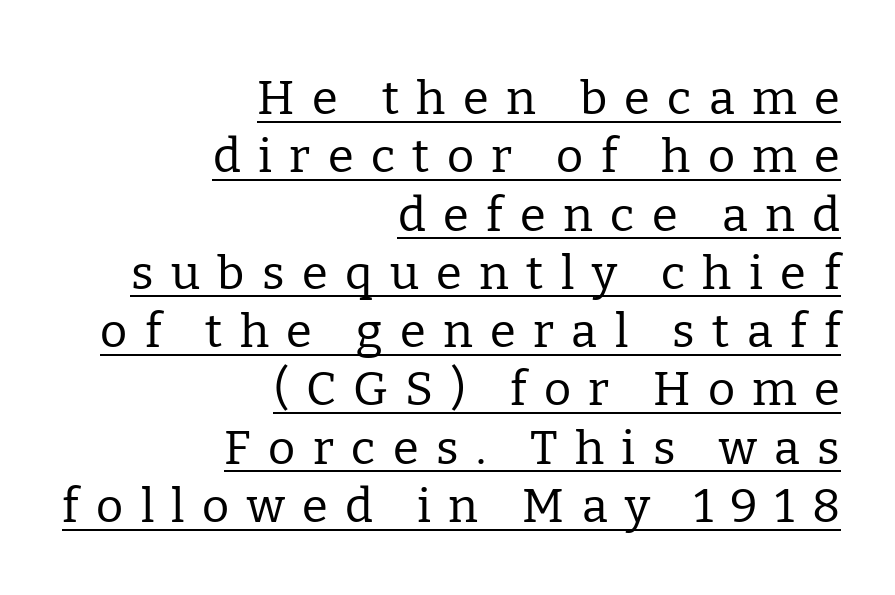
The image shows 47 px regular-weight serif type, upright; set right-aligned, line spacing 1.24x, unusually wide letter spacing (+0.37 em), underlined; low stroke contrast and a medium x-height.
